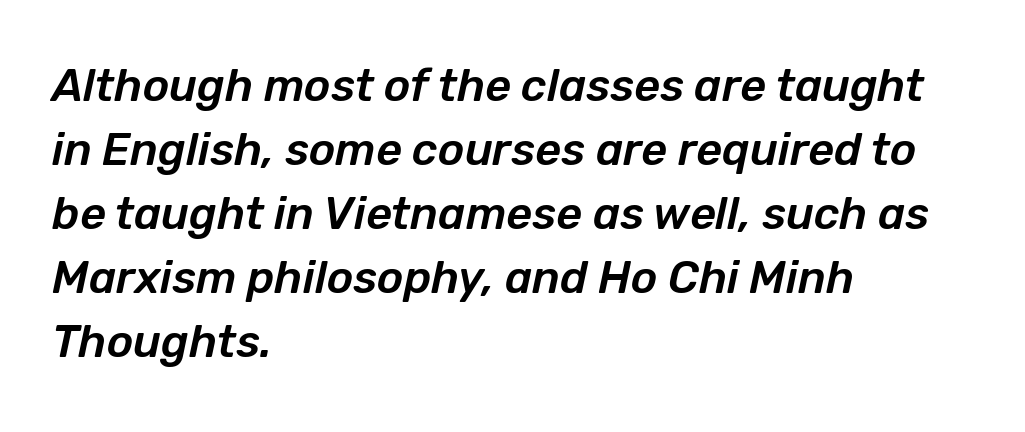
The image shows 45 px text type, italic (leaning right); set left-aligned, normal line spacing (1.42x), normal letter spacing, not underlined; low stroke contrast and a medium x-height.
